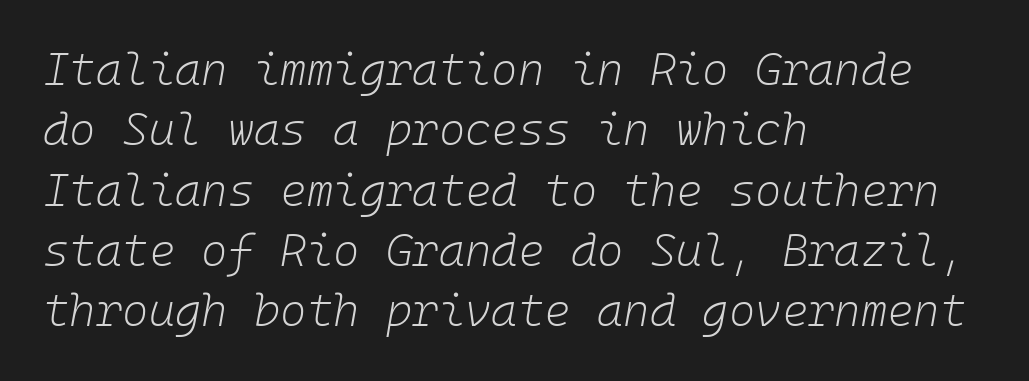
The image shows 45 px light type, italic (leaning right), monospaced; set left-aligned, normal line spacing (1.34x), normal letter spacing, not underlined; low stroke contrast and a medium x-height.
